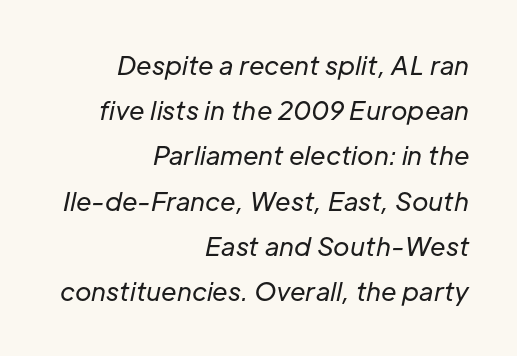
The image shows 25 px text type, italic (leaning right); set right-aligned, line spacing 1.81x, normal letter spacing, not underlined.
